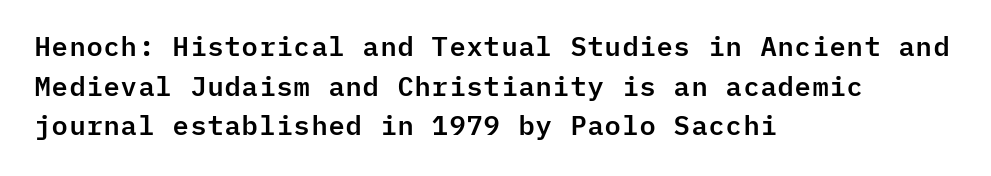
Reading down the column, the eye jumps a familiar distance to each next line. The gaps between neighbouring characters are ordinary and unremarkable. Every character sits straight up, as roman type does. These lines stack with their left ends in a neat column. Bare-footed words on every line.
